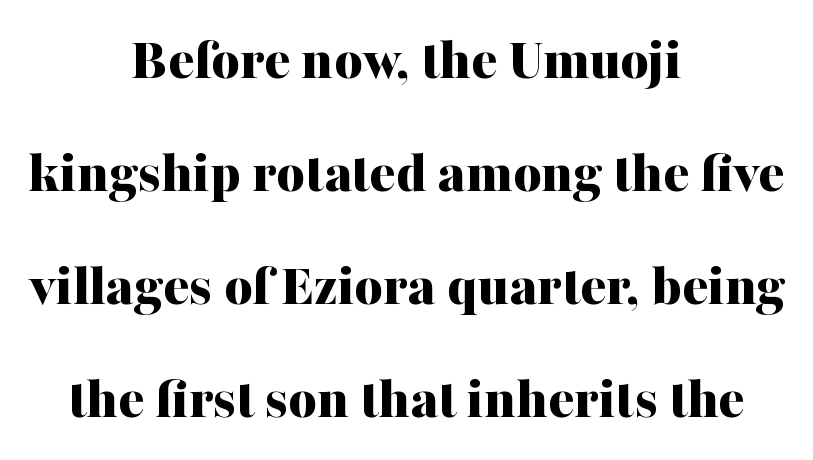
The characters display serif detailing at their extremities. Words appear dense and cohesive because spacing is normal. Heft: maximum for text — a bold. Plain, unruled lines of type. Reading down the block, each line starts at a different indent, mirrored at its end. Here the designer chose a conventional face with non-uniform glyph widths.
